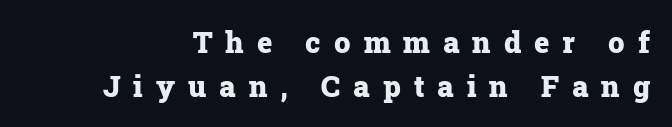
Letter spacing: wide. The line-height multiplier appears to be the usual default. This is roman type, the default non-slanted kind. Spacing verdict: proportional, widths tailored to each character. The glyphs have the mass of a bold cut.
